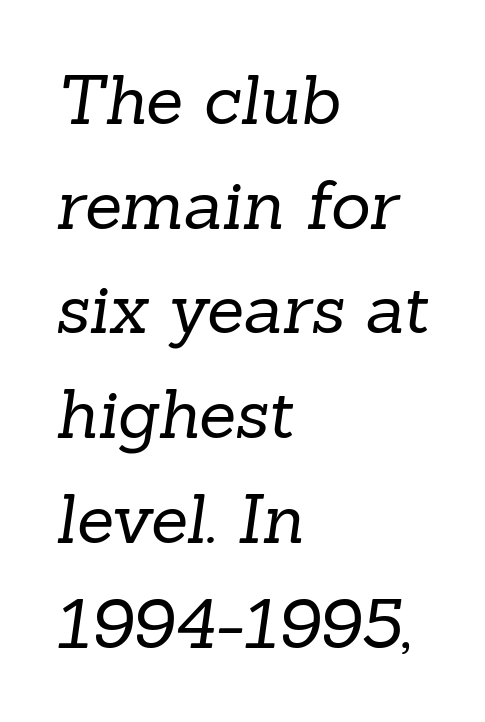
Q: Is the text bold? A: No.
Q: Is the typeface a serif or a sans-serif typeface? A: Serif.
Q: Is the text underlined? A: No.
Q: How is the paragraph aligned? A: Left-aligned.
Q: Is the spacing between letters normal or unusually wide? A: Normal.
Q: Is the spacing between lines tight, normal or loose? A: Normal.
Q: Width (condensed, normal, or wide)? A: Normal.
Q: Stroke contrast? A: Low.
Q: x-height? A: Medium.
Q: Monospaced? A: No.
